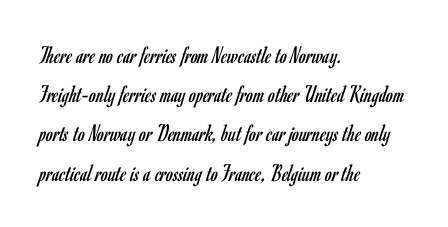
The image shows 25 px text type; set left-aligned, normal line spacing (1.57x), normal letter spacing, not underlined.
